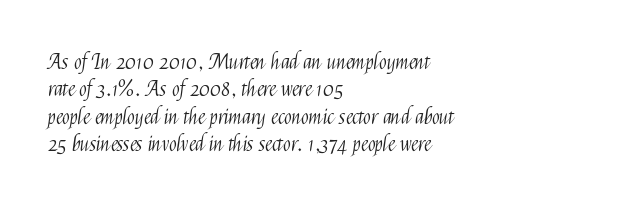
The image shows 21 px text type; set left-aligned, normal line spacing (1.3x), normal letter spacing, not underlined.
